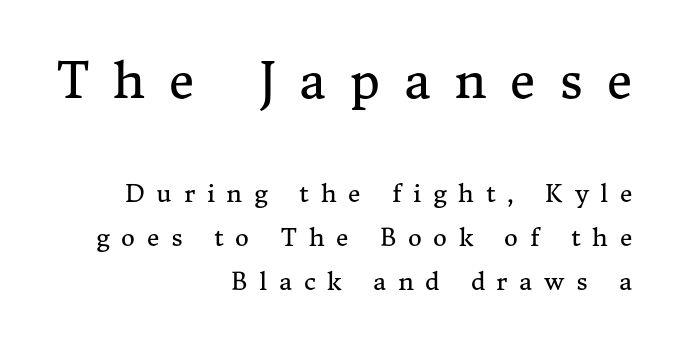
{"serif": "yes", "italic": "no", "bold": "no", "weight": "regular", "width": "normal", "stroke_contrast": "medium", "x_height": "medium", "monospaced": "no", "underline": "no", "align": "right", "line_spacing_ratio": 1.82, "letter_spacing": "wide", "letter_spacing_em": 0.49, "larger_block": "first", "size_ratio": 2.04, "glyph_px": 49}
